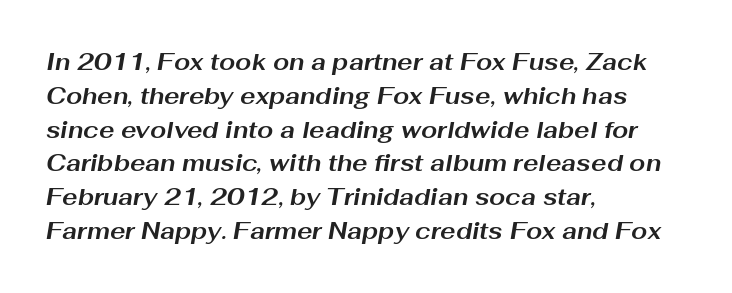
{"italic": "yes", "lean": "right", "slant_degrees": 10, "bold": "yes", "underline": "no", "align": "left", "line_spacing": "normal", "line_spacing_ratio": 1.47, "letter_spacing": "normal", "letter_spacing_em": 0.0, "glyph_px": 23}
